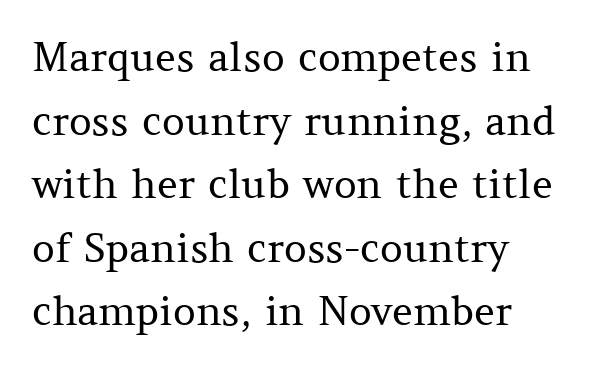
The designer went with a serif here, giving each stem small feet. Bare-footed words on every line. Every stem runs plumb, perpendicular to the baseline. You could not count columns in this text — the font is proportionally spaced. There is no visible air inserted between adjacent glyphs. Vertical spacing — default.
